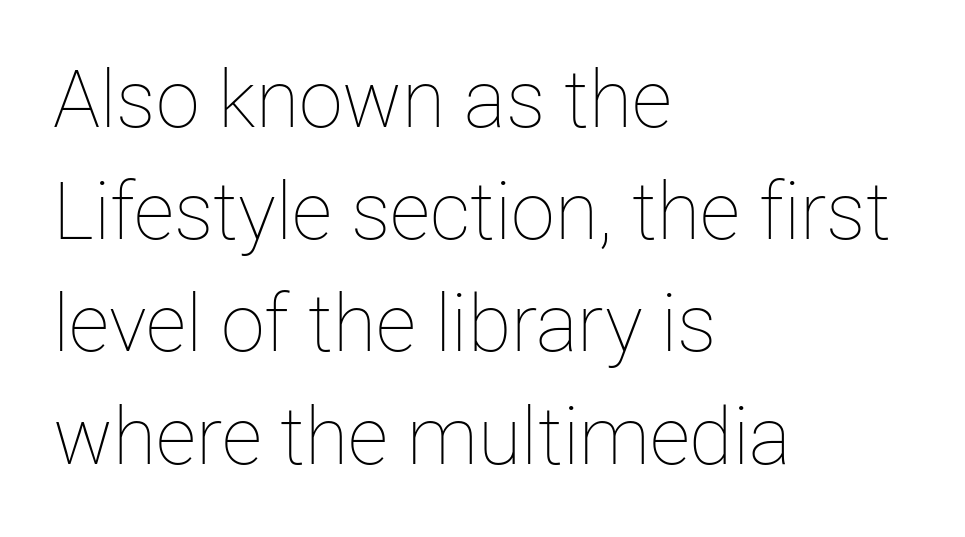
{"italic": "no", "bold": "no", "weight": "thin", "width": "normal", "stroke_contrast": "low", "x_height": "medium", "monospaced": "no", "underline": "no", "align": "left", "line_spacing": "normal", "line_spacing_ratio": 1.42, "letter_spacing": "normal", "letter_spacing_em": 0.0, "glyph_px": 79}
